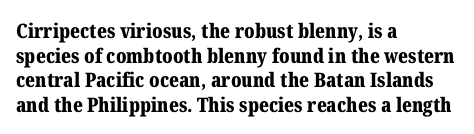
The image shows 20 px bold type, upright; set left-aligned, line spacing 1.23x, normal letter spacing, not underlined.
